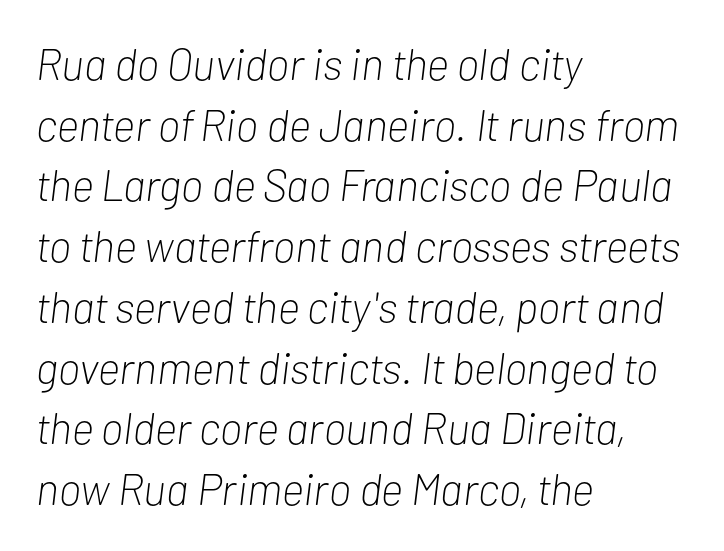
Q: Is the text bold? A: No.
Q: Is the text italic (slanted)? A: Yes, it leans right by about 7 degrees.
Q: Is the text underlined? A: No.
Q: How is the paragraph aligned? A: Left-aligned.
Q: Is the spacing between letters normal or unusually wide? A: Normal.
Q: Is the spacing between lines tight, normal or loose? A: Normal.
Q: Width (condensed, normal, or wide)? A: Condensed.
Q: Stroke contrast? A: Low.
Q: x-height? A: Medium.
Q: Monospaced? A: No.
